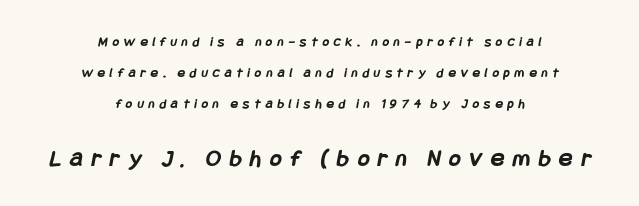
Q: Is the text bold? A: Yes.
Q: Is the text underlined? A: No.
Q: How is the paragraph aligned? A: Centered.
Q: Is the spacing between letters normal or unusually wide? A: Unusually wide.
Q: Is the spacing between lines tight, normal or loose? A: Loose.
Q: Which block of text is set in a larger size, the first (top) or the second (bottom)? A: The second (bottom) one.
